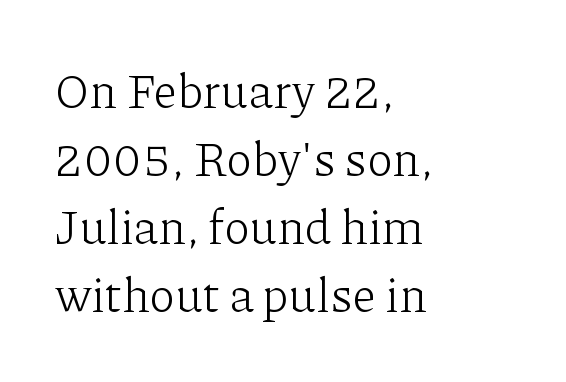
Here the glyphs are tracked normally, forming tight word shapes. Weight: regular or lighter. Students, observe: this is what conventionally led text looks like. Visually the block forms a straight wall on the left and a jagged coastline on the right. Think of a printed novel: that variable character pitch is what you see here.
